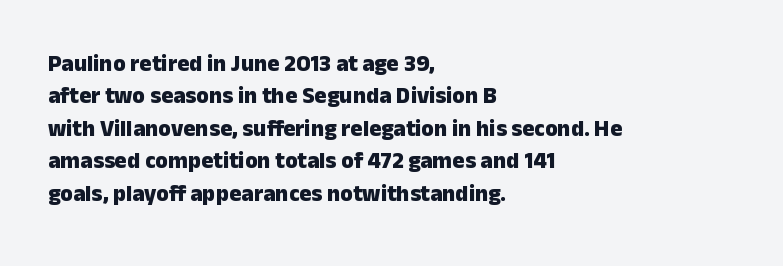
The image shows 23 px bold type, upright; set left-aligned, normal line spacing (1.41x), normal letter spacing, not underlined.
